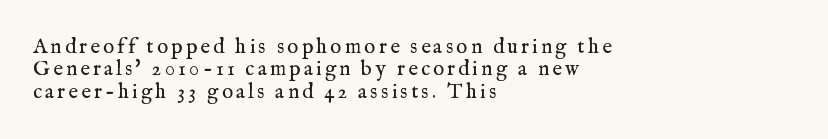
The image shows 21 px text type, upright; set left-aligned, tight line spacing (1.06x), not underlined.
